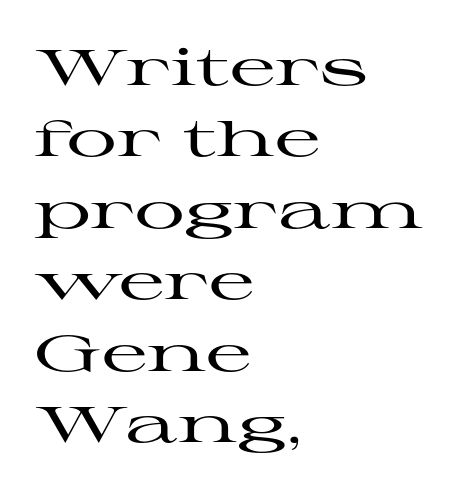
The setting favours the left margin, as ordinary paragraphs usually do. One glance says typical: line gaps are just what's usual. Tracking value appears to be zero — textbook default spacing. The font's upright variant was chosen for this text.
